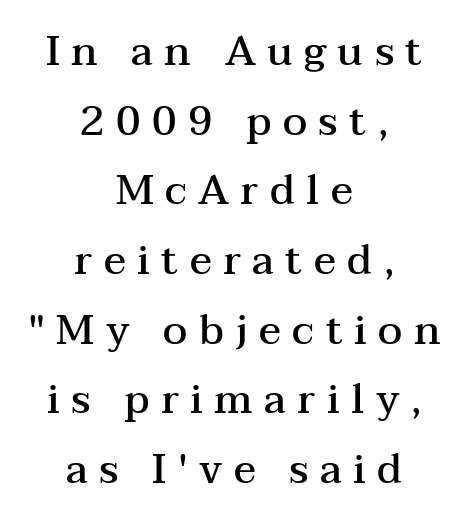
The image shows 41 px semibold, wide serif type, upright; set centered, normal line spacing (1.7x), unusually wide letter spacing (+0.28 em), not underlined; medium stroke contrast and a medium x-height.
